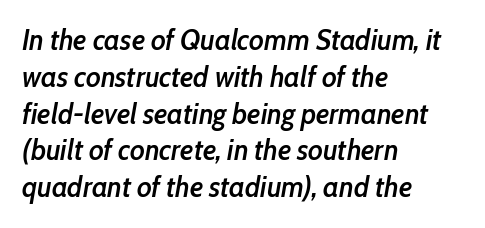
Visually the block forms a straight wall on the left and a jagged coastline on the right. The rendering uses natural spacing where letterforms have individual widths. Typographic density is moderately raised because the face is semibold. No word sits above an underline. This sample keeps an unexceptional amount of space between lines.
